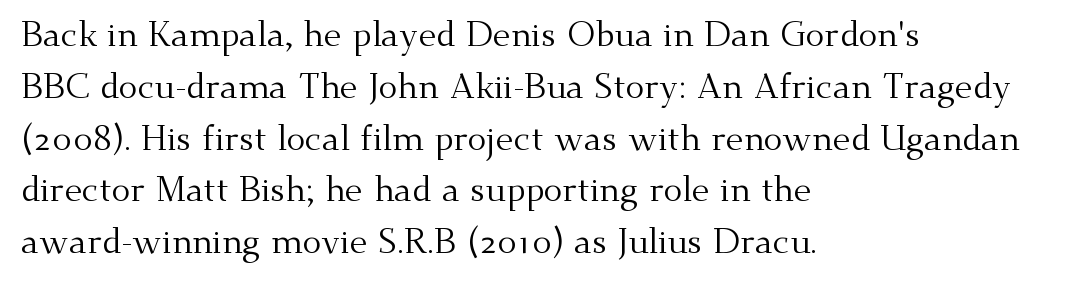
The image shows 35 px regular-weight serif type, upright; set left-aligned, normal line spacing (1.48x), normal letter spacing, not underlined; medium stroke contrast and a small x-height.
